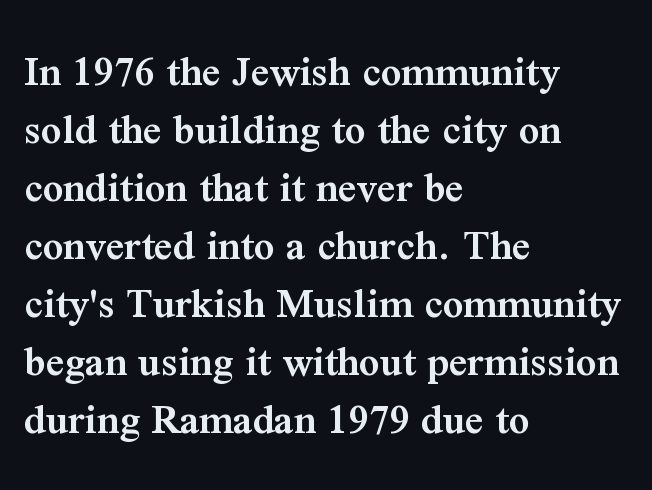
The image shows 45 px semibold serif type, upright; set left-aligned, normal line spacing (1.29x), normal letter spacing, not underlined; medium stroke contrast and a medium x-height.
